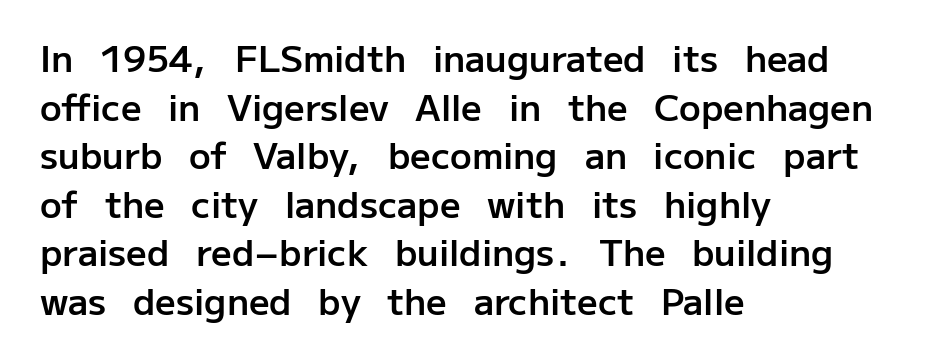
{"serif": "no", "italic": "no", "bold": "semi", "weight": "semibold", "width": "normal", "stroke_contrast": "low", "x_height": "medium", "monospaced": "no", "underline": "no", "align": "left", "line_spacing": "normal", "line_spacing_ratio": 1.35, "letter_spacing": "normal", "letter_spacing_em": 0.0, "glyph_px": 36}
